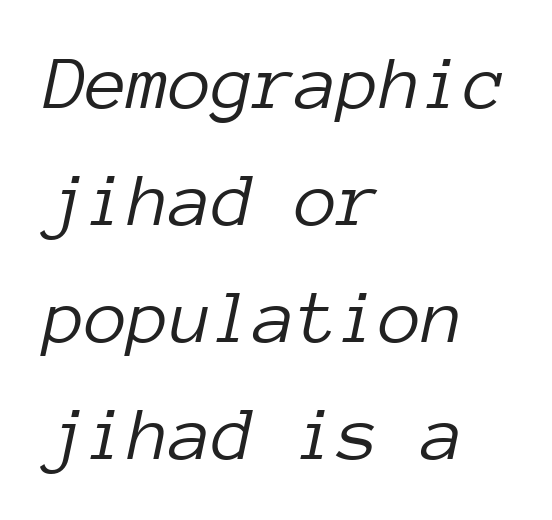
Q: Is the text bold? A: No.
Q: Is the text italic (slanted)? A: Yes, it leans right by about 12 degrees.
Q: Is the text underlined? A: No.
Q: How is the paragraph aligned? A: Left-aligned.
Q: Is the spacing between letters normal or unusually wide? A: Normal.
Q: Is the spacing between lines tight, normal or loose? A: Normal.
Q: Width (condensed, normal, or wide)? A: Normal.
Q: Stroke contrast? A: Low.
Q: x-height? A: Medium.
Q: Monospaced? A: Yes.
